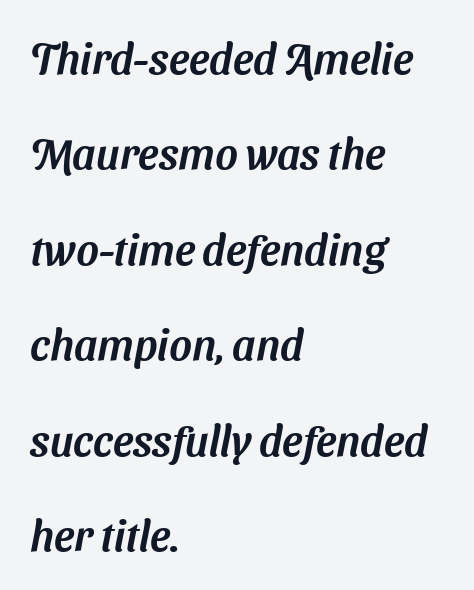
{"serif": "no", "width": "normal", "stroke_contrast": "medium", "x_height": "medium", "monospaced": "no", "underline": "no", "align": "left", "line_spacing": "loose", "line_spacing_ratio": 2.22, "letter_spacing": "normal", "letter_spacing_em": 0.0, "glyph_px": 43}
